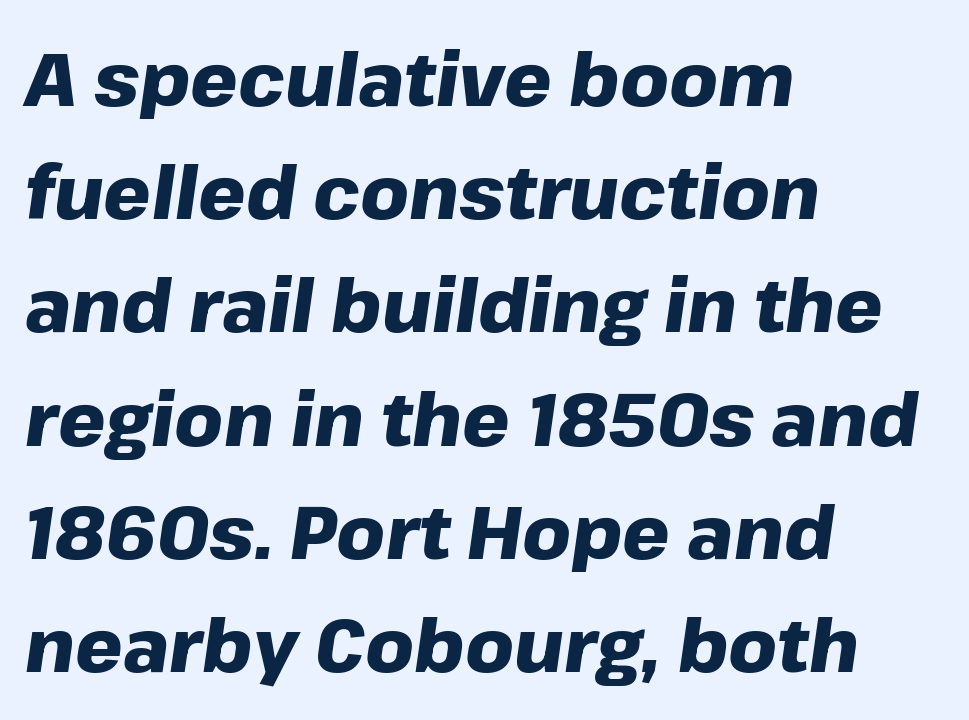
{"italic": "yes", "lean": "right", "slant_degrees": 8, "bold": "yes", "weight": "heavy", "width": "normal", "stroke_contrast": "low", "x_height": "medium", "monospaced": "no", "underline": "no", "align": "left", "line_spacing": "normal", "line_spacing_ratio": 1.51, "letter_spacing": "normal", "letter_spacing_em": 0.0, "glyph_px": 75}
